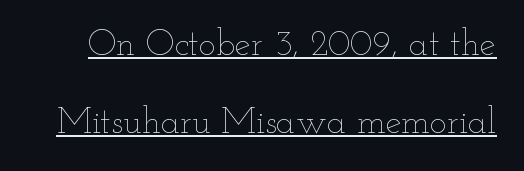
The image shows 36 px thin, wide type, upright; set loose line spacing (2.18x), normal letter spacing, underlined; low stroke contrast and a small x-height.
